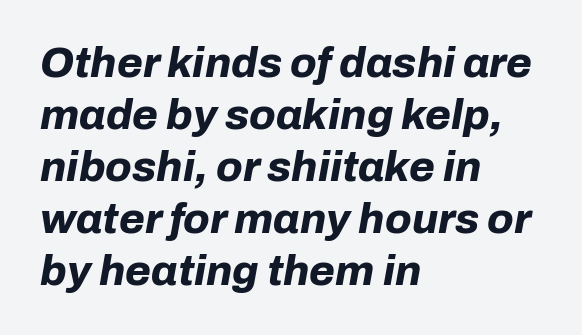
A typesetter would mark this as italic. In terms of weight, the rendering is a true, heavy bold. Quick note: underline off. The ragged edge is on the right, which tells us the setting is flush left. Think of a printed novel: that variable character pitch is what you see here.
